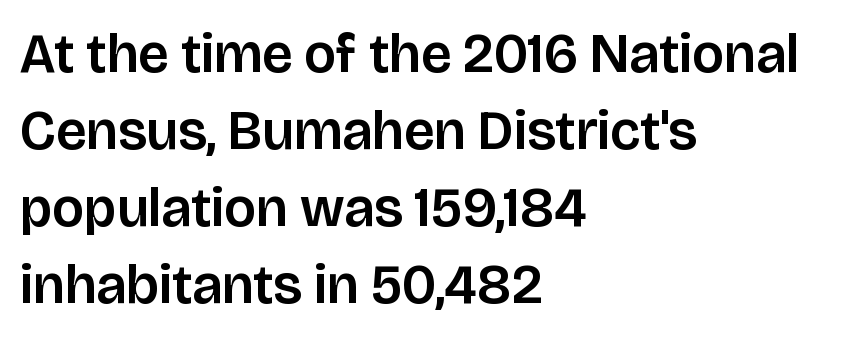
{"serif": "no", "italic": "no", "width": "normal", "stroke_contrast": "low", "x_height": "large", "monospaced": "no", "underline": "no", "align": "left", "line_spacing": "normal", "line_spacing_ratio": 1.4, "letter_spacing": "normal", "letter_spacing_em": 0.0, "glyph_px": 55}
